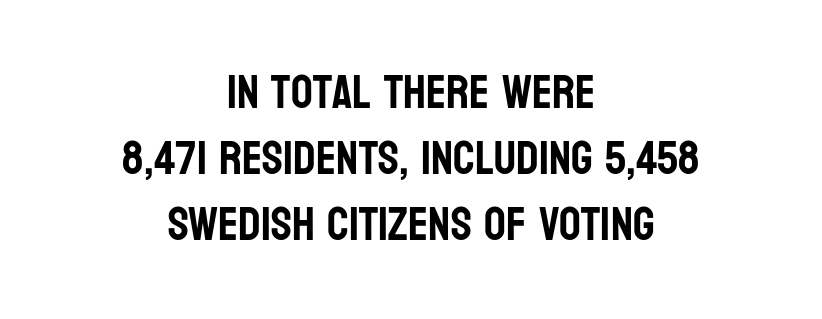
The image shows 48 px condensed sans-serif type, upright; set centered, normal line spacing (1.38x), normal letter spacing, not underlined; low stroke contrast and a large x-height.
